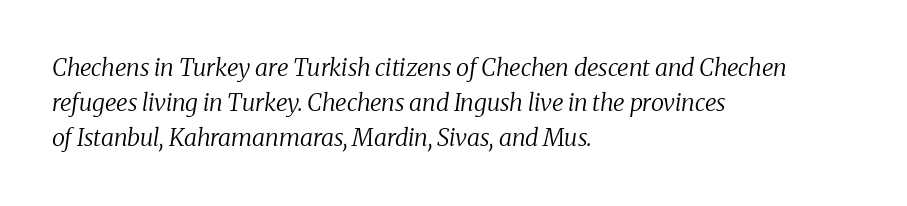
{"italic": "yes", "lean": "right", "slant_degrees": 8, "bold": "no", "underline": "no", "align": "left", "line_spacing": "normal", "line_spacing_ratio": 1.46, "letter_spacing": "normal", "letter_spacing_em": 0.0, "glyph_px": 24}
